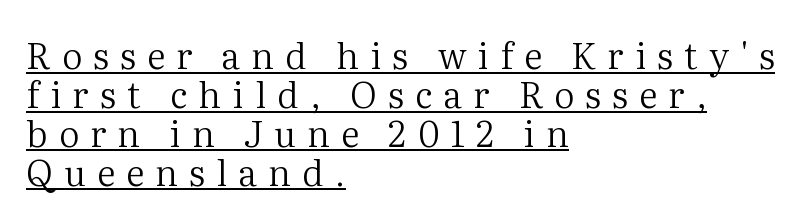
Q: Is the text bold? A: No.
Q: Is the text italic (slanted)? A: No, it is upright.
Q: Is the typeface a serif or a sans-serif typeface? A: Serif.
Q: Is the text underlined? A: Yes.
Q: How is the paragraph aligned? A: Left-aligned.
Q: Is the spacing between letters normal or unusually wide? A: Unusually wide.
Q: Is the spacing between lines tight, normal or loose? A: Tight.
Q: Width (condensed, normal, or wide)? A: Normal.
Q: Stroke contrast? A: Medium.
Q: x-height? A: Medium.
Q: Monospaced? A: No.
